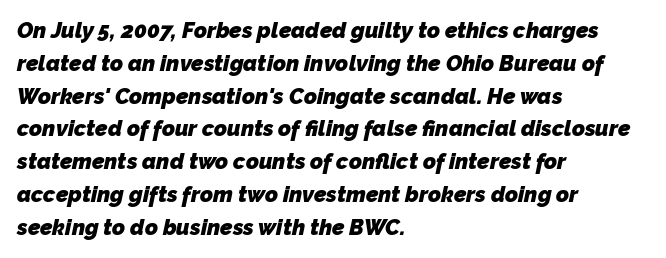
Q: Is the text bold? A: Yes.
Q: Is the text underlined? A: No.
Q: How is the paragraph aligned? A: Left-aligned.
Q: Is the spacing between letters normal or unusually wide? A: Normal.
Q: Is the spacing between lines tight, normal or loose? A: Normal.
